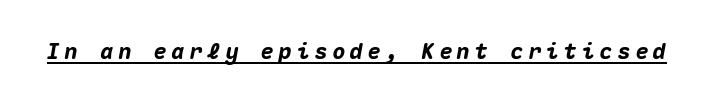
Q: Is the text bold? A: Yes.
Q: Is the text italic (slanted)? A: Yes, it leans right by about 10 degrees.
Q: Is the text underlined? A: Yes.
Q: Is the spacing between letters normal or unusually wide? A: Unusually wide.
